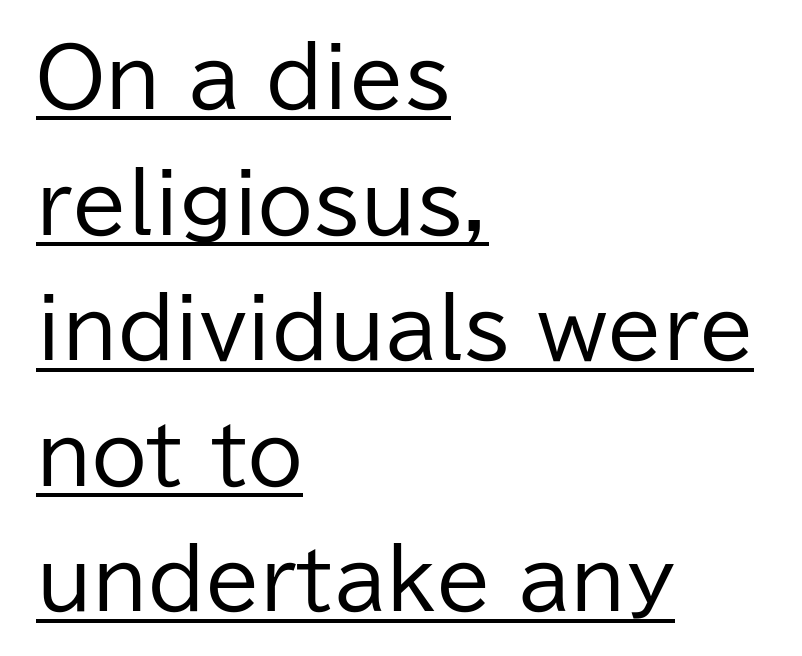
The image shows 80 px regular-weight sans-serif type, upright; set left-aligned, normal line spacing (1.57x), normal letter spacing, underlined; low stroke contrast and a medium x-height.
